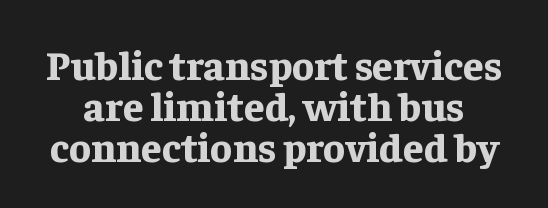
{"serif": "yes", "italic": "no", "bold": "yes", "weight": "bold", "width": "normal", "stroke_contrast": "low", "x_height": "medium", "monospaced": "no", "underline": "no", "line_spacing": "tight", "line_spacing_ratio": 1.0, "letter_spacing": "normal", "letter_spacing_em": 0.0, "glyph_px": 41}
